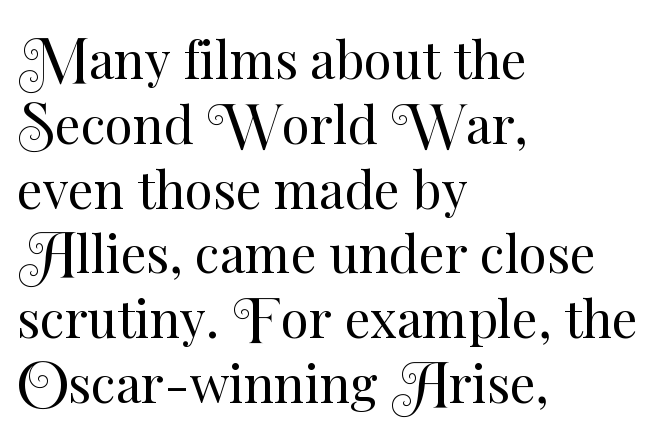
One glance says typical: line gaps are just what's usual. Each word holds together tightly as a unit, with standard inter-letter gaps. The compositor pushed each line to the left boundary. Notice how the stems are strictly vertical — no italics here. These lines are rendered in a variable-pitch font. No extra ink here — the face is not bold.
